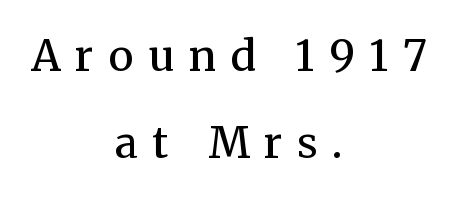
The block of text is sparse from top to bottom, with ample space between rows. A roman cut, with each character standing at attention. The zone under the glyphs is completely vacant. This sample has the flowing, uneven cadence of proportional lettering.
